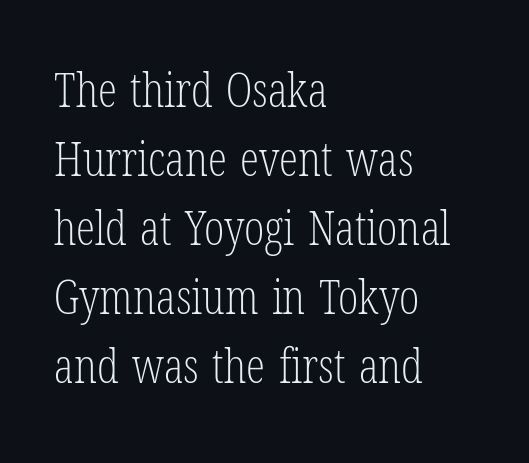
Q: Is the text bold? A: No.
Q: Is the text italic (slanted)? A: No, it is upright.
Q: Is the typeface a serif or a sans-serif typeface? A: Serif.
Q: Is the text underlined? A: No.
Q: How is the paragraph aligned? A: Left-aligned.
Q: Is the spacing between letters normal or unusually wide? A: Normal.
Q: Is the spacing between lines tight, normal or loose? A: Normal.
Q: Width (condensed, normal, or wide)? A: Condensed.
Q: Stroke contrast? A: Low.
Q: x-height? A: Medium.
Q: Monospaced? A: No.
